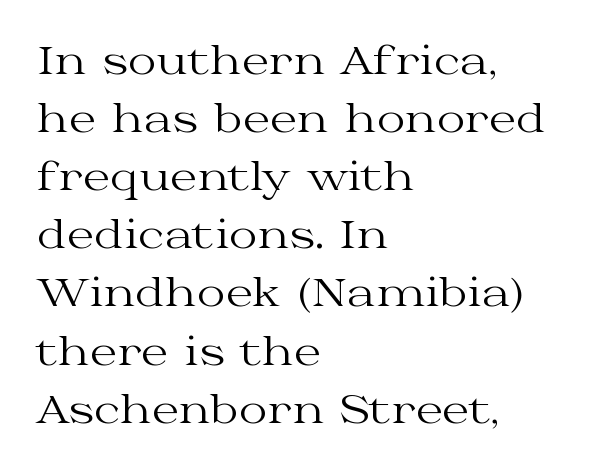
The rendering uses a moderate line-height, typical for paragraphs. Here the designer chose a conventional face with non-uniform glyph widths. The area under the type is left untouched. The type sits square on the baseline with zero lean. Stroke thickness stays within the range of a standard reading face or lighter. Classification — serif.
